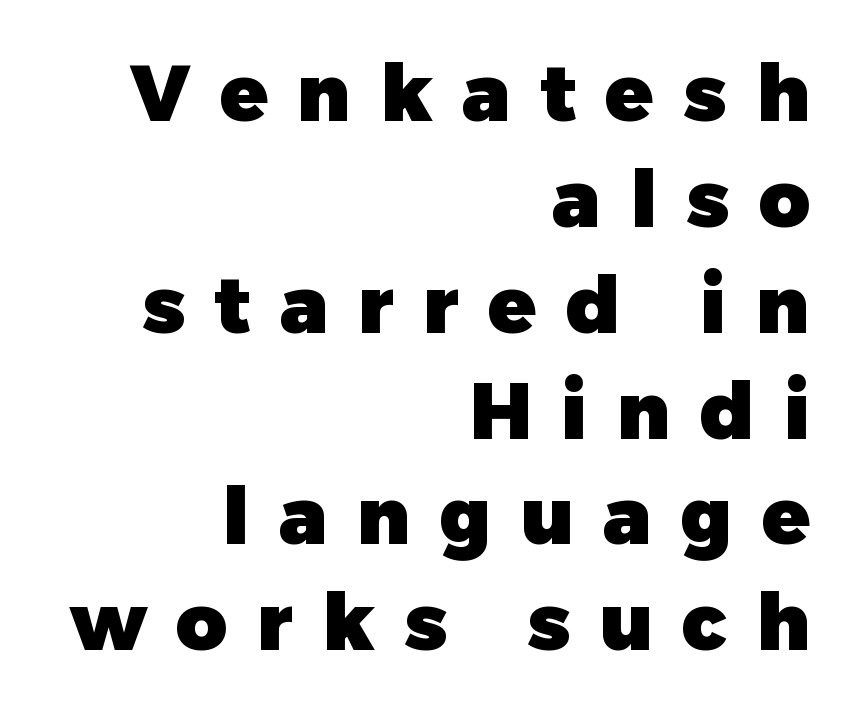
Q: Is the text bold? A: Yes.
Q: Is the text italic (slanted)? A: No, it is upright.
Q: Is the typeface a serif or a sans-serif typeface? A: Sans-serif.
Q: Is the text underlined? A: No.
Q: How is the paragraph aligned? A: Right-aligned.
Q: Is the spacing between letters normal or unusually wide? A: Unusually wide.
Q: Is the spacing between lines tight, normal or loose? A: Normal.
Q: Width (condensed, normal, or wide)? A: Normal.
Q: Stroke contrast? A: Low.
Q: x-height? A: Medium.
Q: Monospaced? A: No.
